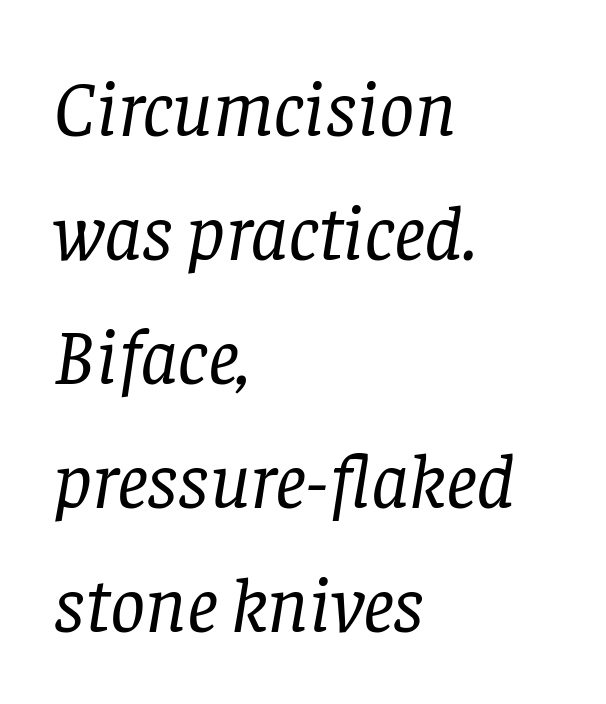
Look at the tracking — it's just the regular setting, nothing added. Vertical spacing — default. Nobody drew a line under any word here. Teacher's note: observe the even left margin — that is flush-left alignment. Letterform terminals end in serifs throughout the passage. The font is comparable to plain body text, perhaps lighter.
